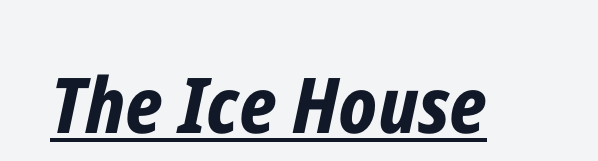
The image shows 77 px bold, condensed type, italic (leaning right); set normal letter spacing, underlined; low stroke contrast and a medium x-height.
